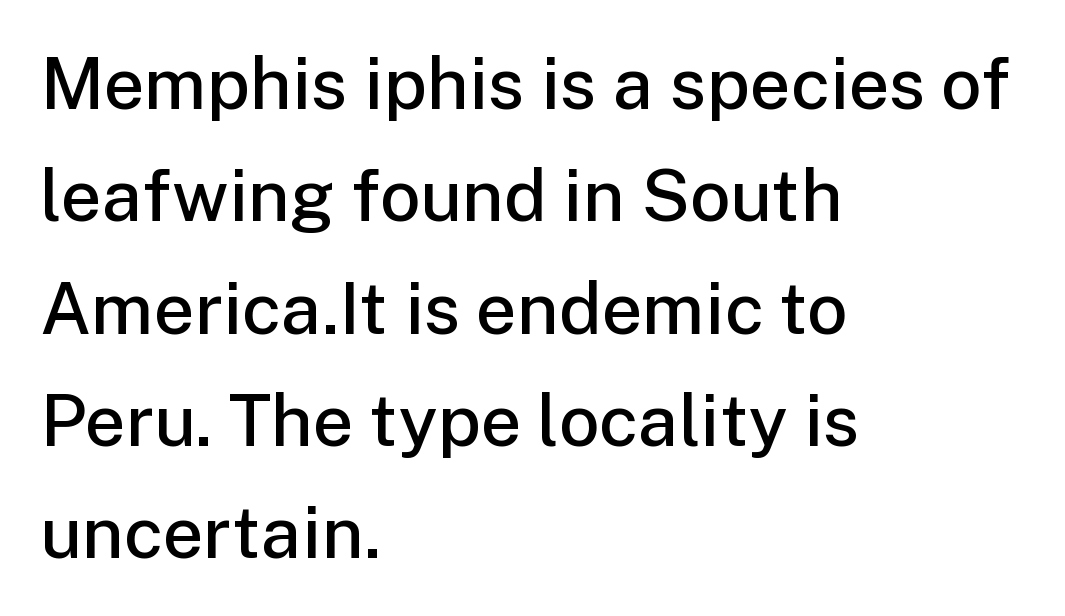
Q: Is the text bold? A: Semi-bold.
Q: Is the text italic (slanted)? A: No, it is upright.
Q: Is the typeface a serif or a sans-serif typeface? A: Sans-serif.
Q: Is the text underlined? A: No.
Q: How is the paragraph aligned? A: Left-aligned.
Q: Is the spacing between letters normal or unusually wide? A: Normal.
Q: Is the spacing between lines tight, normal or loose? A: Normal.
Q: Width (condensed, normal, or wide)? A: Normal.
Q: Stroke contrast? A: Low.
Q: x-height? A: Medium.
Q: Monospaced? A: No.
